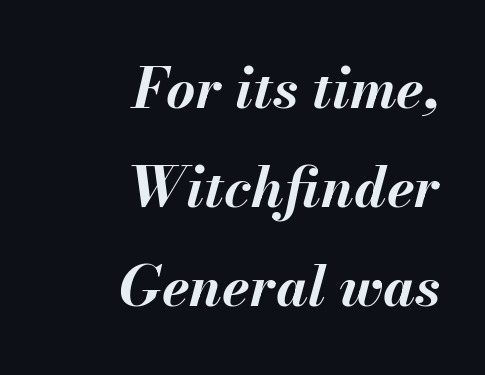
Q: Is the text bold? A: Yes.
Q: Is the text italic (slanted)? A: Yes, it leans right by about 13 degrees.
Q: Is the text underlined? A: No.
Q: How is the paragraph aligned? A: Right-aligned.
Q: Is the spacing between letters normal or unusually wide? A: Normal.
Q: Width (condensed, normal, or wide)? A: Normal.
Q: Stroke contrast? A: Medium.
Q: x-height? A: Small.
Q: Monospaced? A: No.
